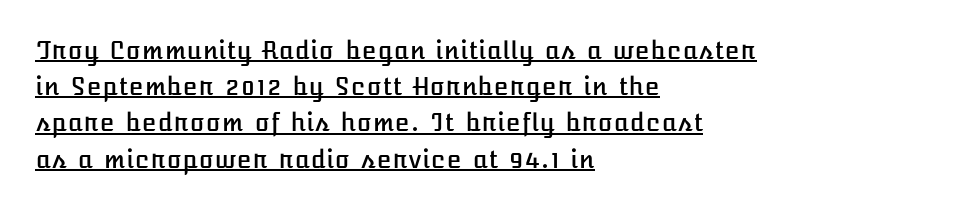
{"italic": "no", "underline": "yes", "align": "left", "line_spacing": "normal", "line_spacing_ratio": 1.51, "letter_spacing": "normal", "letter_spacing_em": 0.0, "glyph_px": 24}
